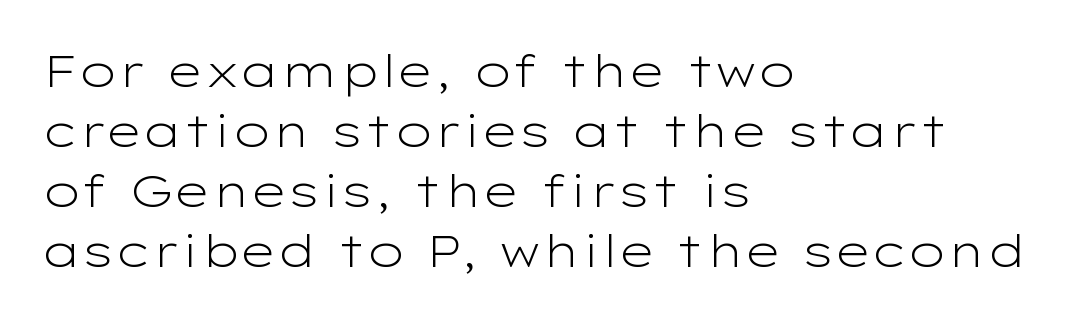
Is this a fixed-width face? No — the glyphs have proportional, varying widths. Each stroke keeps to a modest, everyday thickness or less. The type sits square on the baseline with zero lean. Font category for this specimen: sans-serif. The zone under the glyphs is completely vacant.
